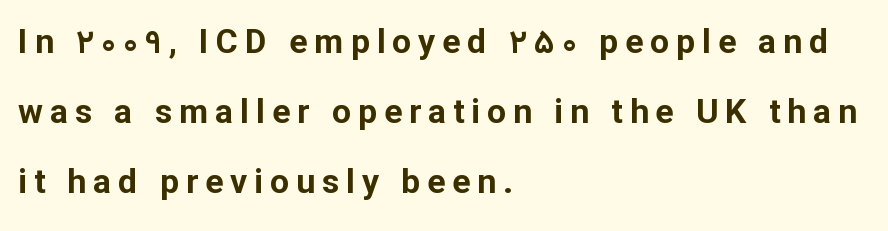
This sample uses expanded letter spacing, leaving extra air between glyphs. The type sits square on the baseline with zero lean. Font category for this specimen: sans-serif. Is there much room between lines? Yes — plenty of vertical air separates them. The paragraph shown leans on its left margin.
